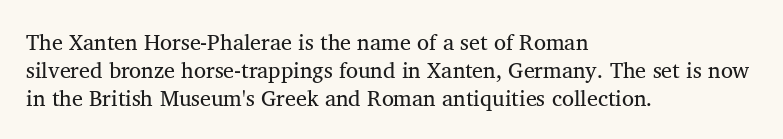
The image shows 22 px text type, upright; set left-aligned, normal line spacing (1.28x), normal letter spacing, not underlined.
